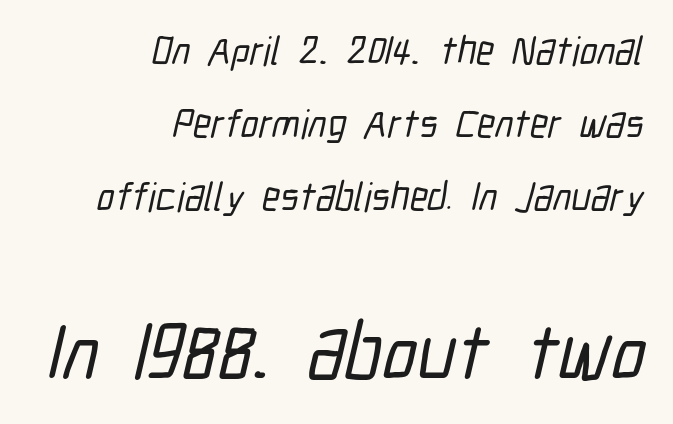
Q: Is the typeface a serif or a sans-serif typeface? A: Sans-serif.
Q: Is the text underlined? A: No.
Q: How is the paragraph aligned? A: Right-aligned.
Q: Is the spacing between letters normal or unusually wide? A: Normal.
Q: Which block of text is set in a larger size, the first (top) or the second (bottom)? A: The second (bottom) one.
Q: Width (condensed, normal, or wide)? A: Condensed.
Q: Stroke contrast? A: Low.
Q: x-height? A: Medium.
Q: Monospaced? A: No.
